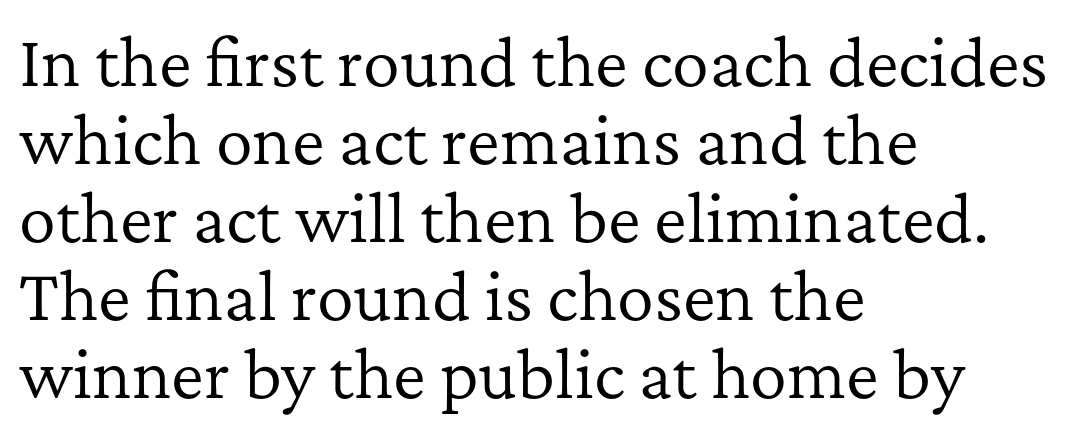
Q: Is the text bold? A: No.
Q: Is the text italic (slanted)? A: No, it is upright.
Q: Is the typeface a serif or a sans-serif typeface? A: Serif.
Q: Is the text underlined? A: No.
Q: How is the paragraph aligned? A: Left-aligned.
Q: Is the spacing between letters normal or unusually wide? A: Normal.
Q: Is the spacing between lines tight, normal or loose? A: Normal.
Q: Width (condensed, normal, or wide)? A: Normal.
Q: Stroke contrast? A: Low.
Q: x-height? A: Medium.
Q: Monospaced? A: No.
